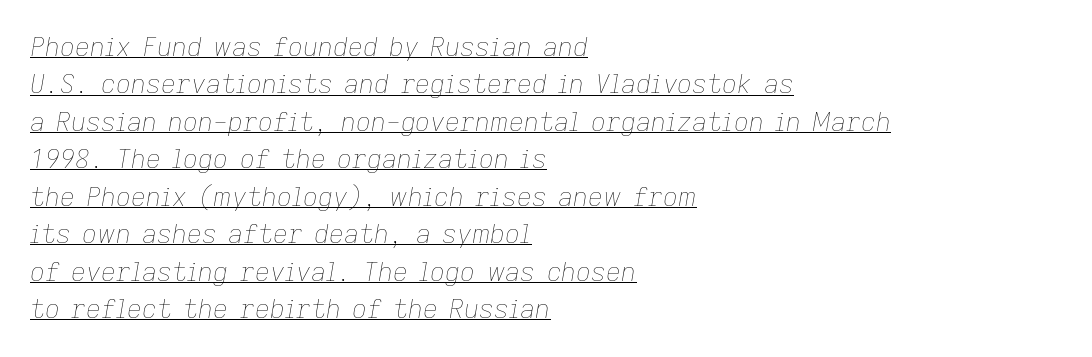
Emphasis is given by a line drawn under the lettering. Words appear dense and cohesive because spacing is normal. The lines are quadded left. How would I describe the line gaps? Plain and ordinary.
